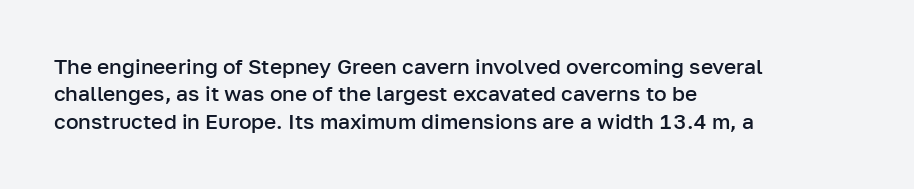
The image shows 21 px text type, upright; set left-aligned, normal line spacing (1.3x), normal letter spacing, not underlined.
